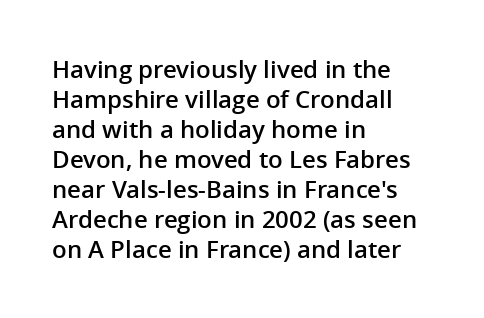
Unmarked baselines from the first word to the last. The leading is moderate, giving the passage an even texture. A bit beefed up — I'd call it semibold rather than bold. Horizontal alignment here is leftward, the default for most running prose. Style check: upright. Honestly, the letter spacing is just normal — you wouldn't notice it.
